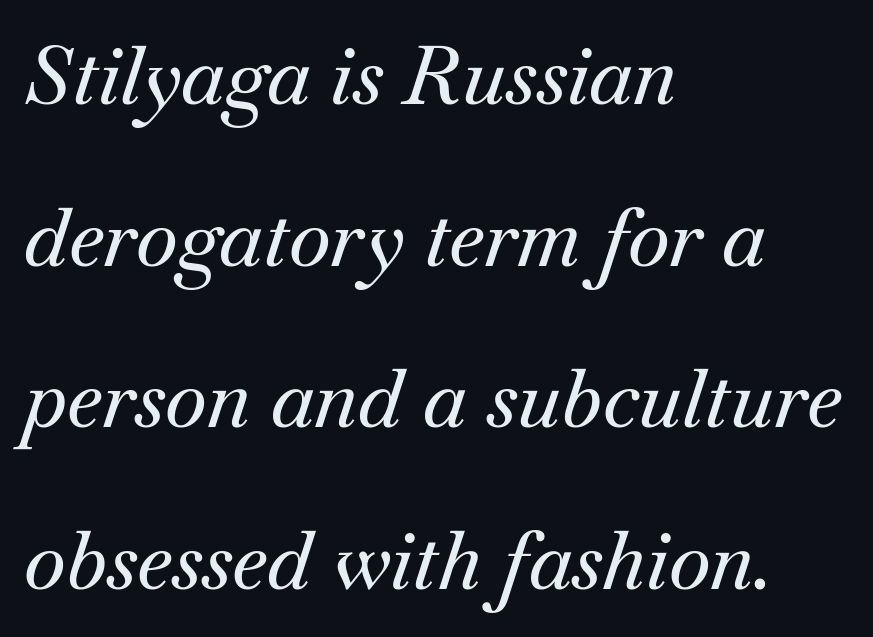
The image shows 80 px serif type, italic (leaning right); set left-aligned, loose line spacing (2.02x), normal letter spacing, not underlined; medium stroke contrast and a small x-height.
